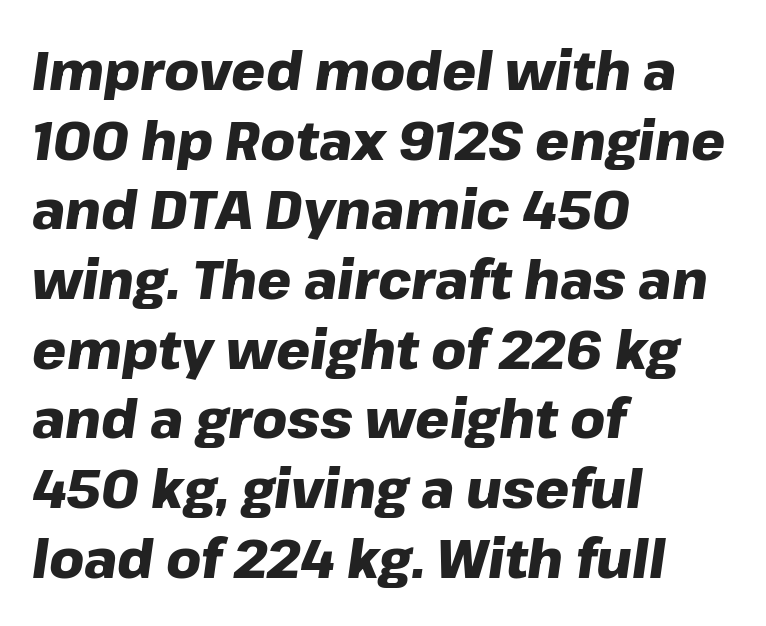
Q: Is the text bold? A: Yes.
Q: Is the text italic (slanted)? A: Yes, it leans right by about 8 degrees.
Q: Is the text underlined? A: No.
Q: How is the paragraph aligned? A: Left-aligned.
Q: Is the spacing between letters normal or unusually wide? A: Normal.
Q: Is the spacing between lines tight, normal or loose? A: Normal.
Q: Width (condensed, normal, or wide)? A: Normal.
Q: Stroke contrast? A: Low.
Q: x-height? A: Medium.
Q: Monospaced? A: No.
